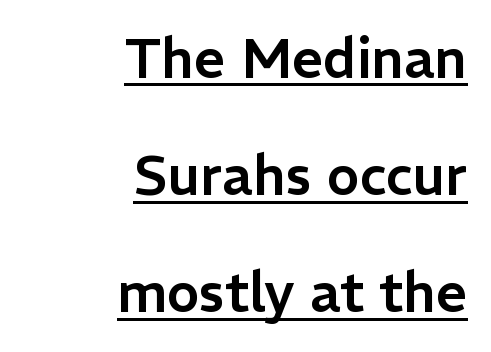
In terms of letterspacing, this is plain default setting. The typesetter has applied underlining to the passage shown. Style check: upright. Alignment: flush right. Letterform terminals end flat and unadorned throughout the passage.
